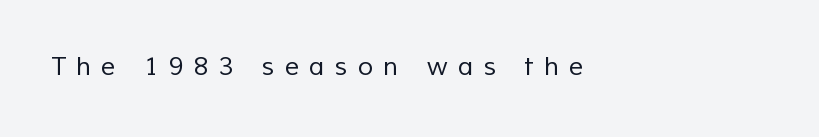
This reads as an unemphasized weight, regular at the heaviest. Layout note: lines flush left. Substantial extra tracking has been applied to these lines. A bare baseline throughout the passage.
